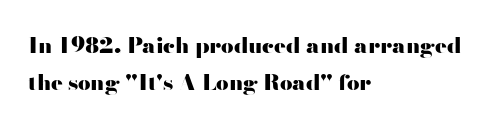
The area under the type is left untouched. The glyphs have the mass of a bold cut. A roman cut, with each character standing at attention. A typesetter would call this zero additional tracking.
